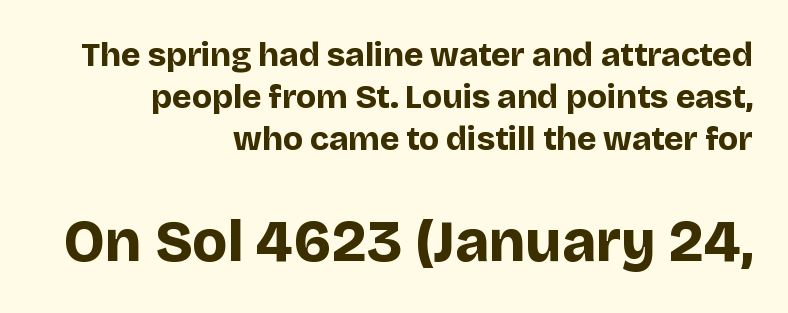
{"serif": "no", "italic": "no", "bold": "yes", "weight": "bold", "width": "normal", "stroke_contrast": "low", "x_height": "large", "monospaced": "no", "underline": "no", "align": "right", "line_spacing": "normal", "line_spacing_ratio": 1.27, "letter_spacing": "normal", "letter_spacing_em": 0.0, "larger_block": "second", "size_ratio": 1.76, "glyph_px": 58}
